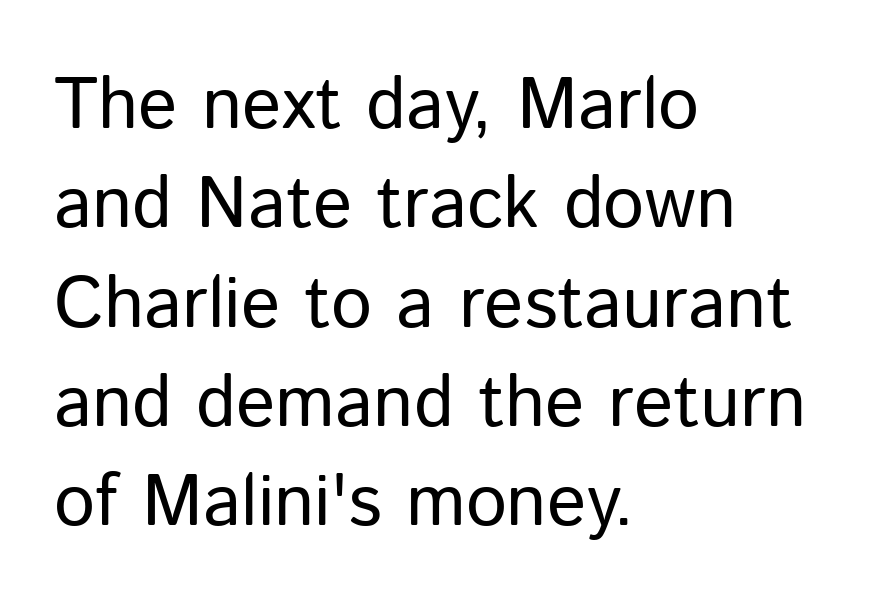
The lines in this sample share a left origin and differ only in where they stop. The passage shown has conventional tracking throughout. Character widths vary here, with narrow letters taking less room than wide ones. Nope, no serifs anywhere on these letters. Style check: upright.
